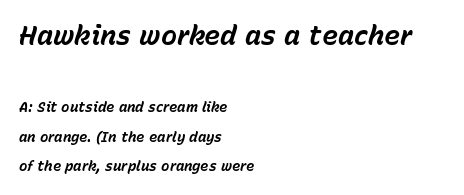
Underlining? Definitely not there. Designer's note — italics engaged. Compared with a centered layout, this one pins lines to the left instead. Strokes here are thick enough to call this a true bold. This sample uses plain, unmodified letter spacing. The more generous point size was reserved for the upper chunk.
